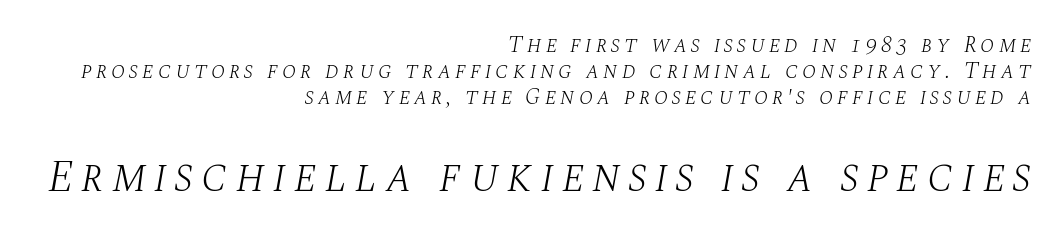
{"serif": "yes", "italic": "yes", "lean": "right", "slant_degrees": 10, "bold": "no", "weight": "light", "width": "normal", "stroke_contrast": "medium", "x_height": "large", "monospaced": "no", "underline": "no", "align": "right", "line_spacing": "tight", "line_spacing_ratio": 1.14, "larger_block": "second", "size_ratio": 2.0, "glyph_px": 46}
